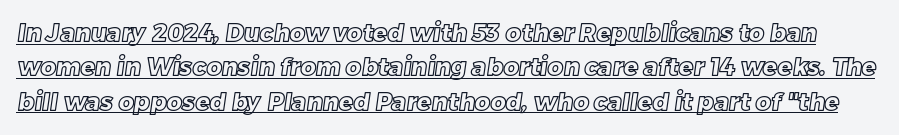
The letters sit at their default tracking, neither squeezed nor spread. Regarding leading, the lines here are spaced in the standard way. This sample carries an underscore along the baseline area.
